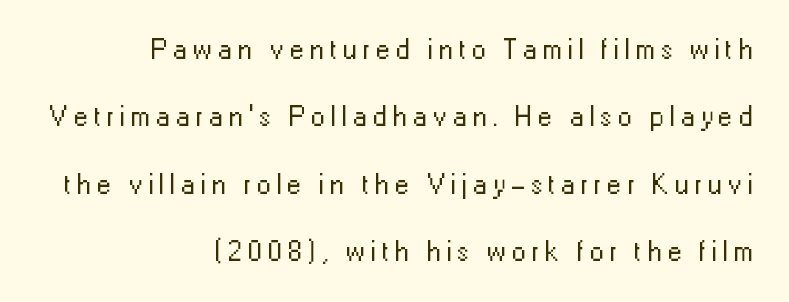
The image shows 29 px regular-weight sans-serif type, upright; set right-aligned, loose line spacing (2.32x), not underlined; low stroke contrast and a medium x-height.
